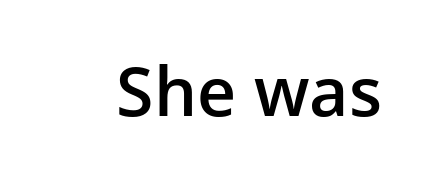
Q: Is the text bold? A: Semi-bold.
Q: Is the text italic (slanted)? A: No, it is upright.
Q: Is the typeface a serif or a sans-serif typeface? A: Sans-serif.
Q: Is the text underlined? A: No.
Q: Is the spacing between letters normal or unusually wide? A: Normal.
Q: Width (condensed, normal, or wide)? A: Normal.
Q: Stroke contrast? A: Low.
Q: x-height? A: Medium.
Q: Monospaced? A: No.
